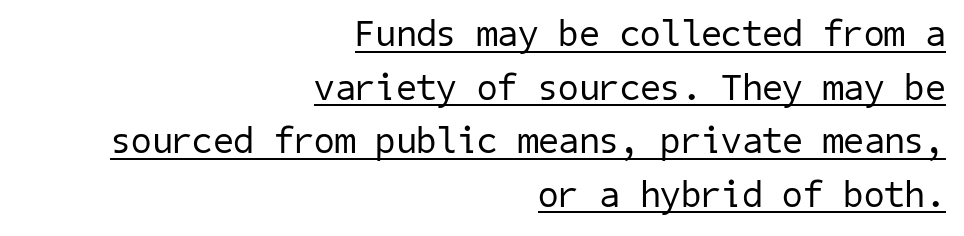
The text block is weighted toward the right margin, trailing off unevenly leftward. Does the type have serifs? No, each stem ends abruptly. Nothing heavy about these letters — not bold at all. Honestly, the underline is the first thing you notice here. Vertical spacing — default.
